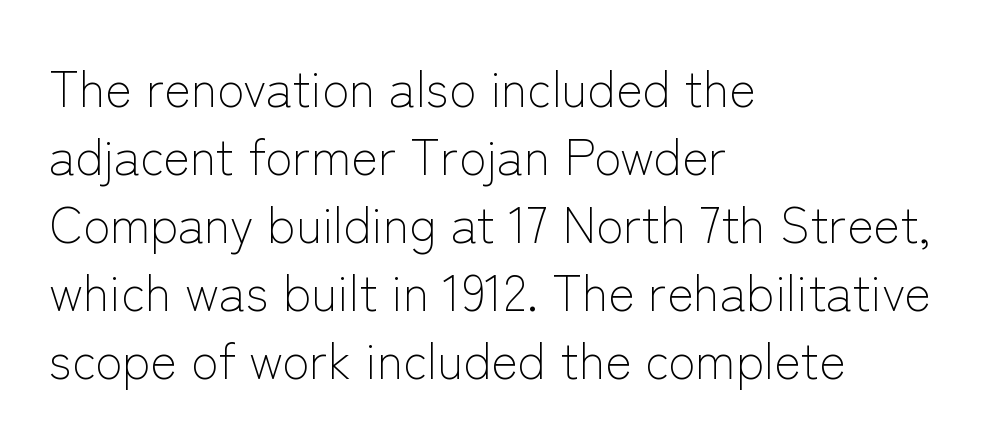
{"serif": "no", "italic": "no", "bold": "no", "weight": "light", "width": "normal", "stroke_contrast": "low", "x_height": "medium", "monospaced": "no", "underline": "no", "align": "left", "line_spacing": "normal", "line_spacing_ratio": 1.36, "letter_spacing": "normal", "letter_spacing_em": 0.0, "glyph_px": 50}
